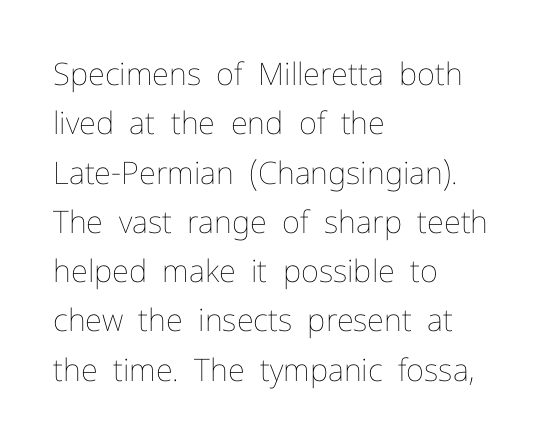
Every character sits straight up, as roman type does. Think standard paragraph weight, or any step lighter than that. Compared with typical paragraphs, the rows here are spaced about the same. Honestly, the letter spacing is just normal — you wouldn't notice it.
